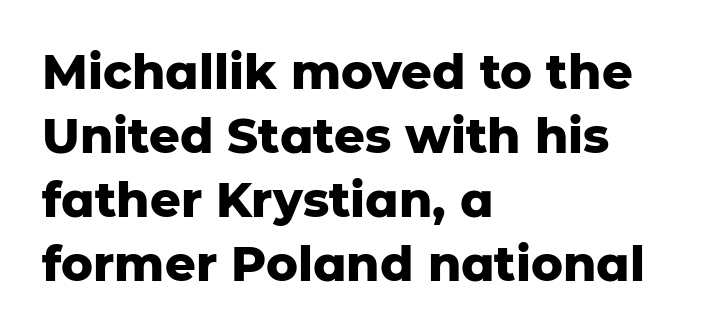
The image shows 48 px heavy sans-serif type, upright; set left-aligned, normal line spacing (1.33x), normal letter spacing, not underlined; low stroke contrast and a medium x-height.
